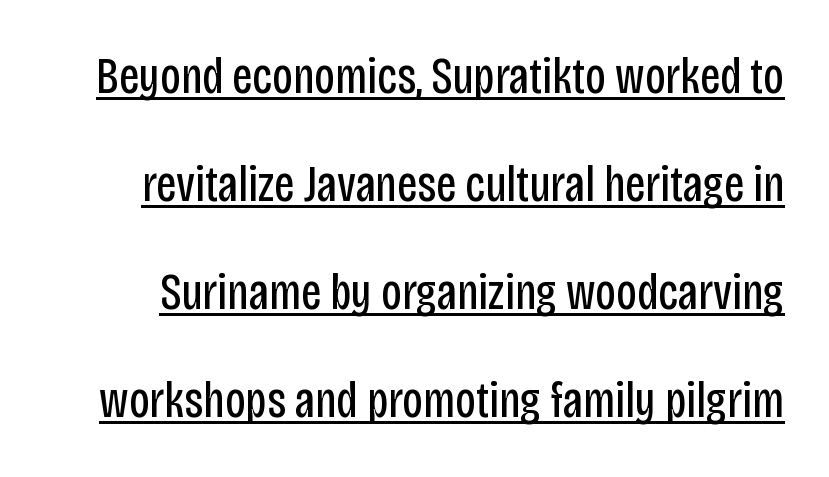
The image shows 51 px regular-weight, condensed sans-serif type, upright; set loose line spacing (2.12x), normal letter spacing, underlined; low stroke contrast and a large x-height.
